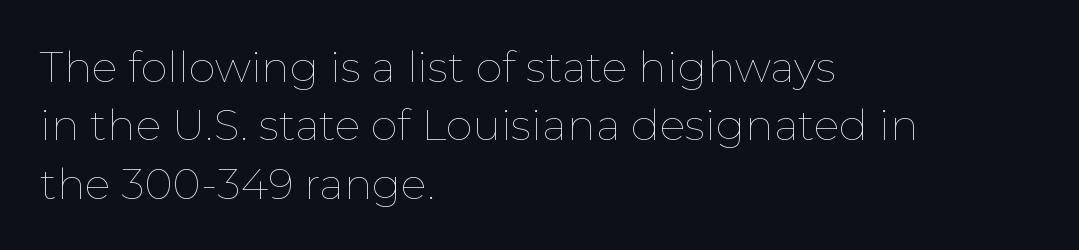
The image shows 43 px thin type, upright; set left-aligned, normal line spacing (1.36x), normal letter spacing, not underlined; low stroke contrast and a medium x-height.
